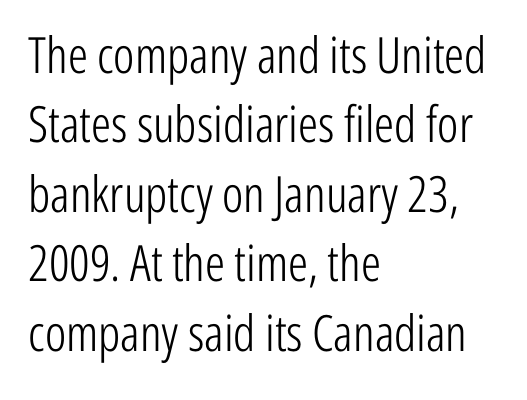
Q: Is the text bold? A: No.
Q: Is the text italic (slanted)? A: No, it is upright.
Q: Is the typeface a serif or a sans-serif typeface? A: Sans-serif.
Q: Is the text underlined? A: No.
Q: How is the paragraph aligned? A: Left-aligned.
Q: Is the spacing between letters normal or unusually wide? A: Normal.
Q: Is the spacing between lines tight, normal or loose? A: Normal.
Q: Width (condensed, normal, or wide)? A: Condensed.
Q: Stroke contrast? A: Low.
Q: x-height? A: Medium.
Q: Monospaced? A: No.
